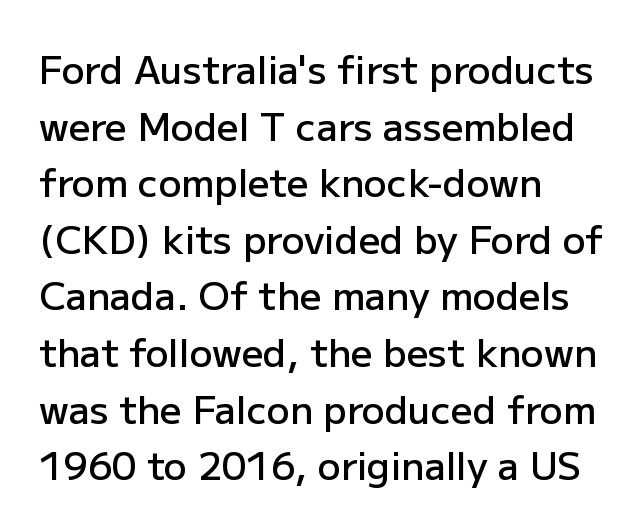
{"serif": "no", "italic": "no", "bold": "semi", "weight": "semibold", "width": "normal", "stroke_contrast": "low", "x_height": "medium", "monospaced": "no", "underline": "no", "align": "left", "line_spacing": "normal", "line_spacing_ratio": 1.49, "letter_spacing": "normal", "letter_spacing_em": 0.0, "glyph_px": 38}
